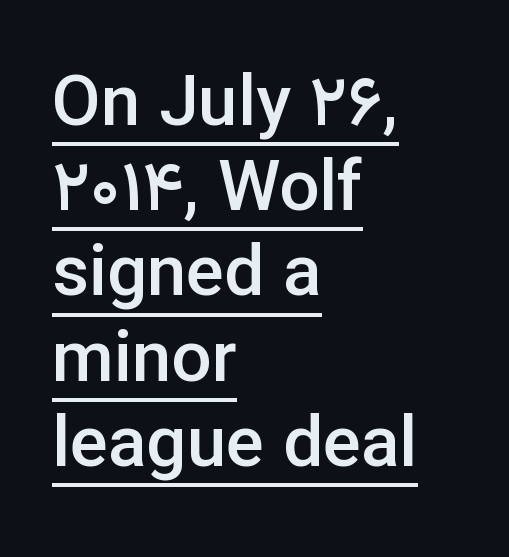
{"serif": "no", "italic": "no", "bold": "semi", "weight": "semibold", "width": "normal", "stroke_contrast": "low", "x_height": "medium", "monospaced": "no", "underline": "yes", "align": "left", "line_spacing_ratio": 1.2, "letter_spacing": "normal", "letter_spacing_em": 0.0, "glyph_px": 71}
